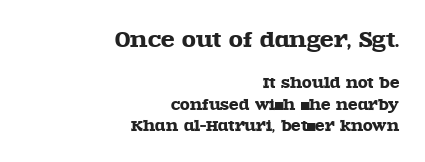
Q: Is the text italic (slanted)? A: No, it is upright.
Q: Is the text underlined? A: No.
Q: How is the paragraph aligned? A: Right-aligned.
Q: Is the spacing between letters normal or unusually wide? A: Normal.
Q: Is the spacing between lines tight, normal or loose? A: Normal.
Q: Which block of text is set in a larger size, the first (top) or the second (bottom)? A: The first (top) one.
